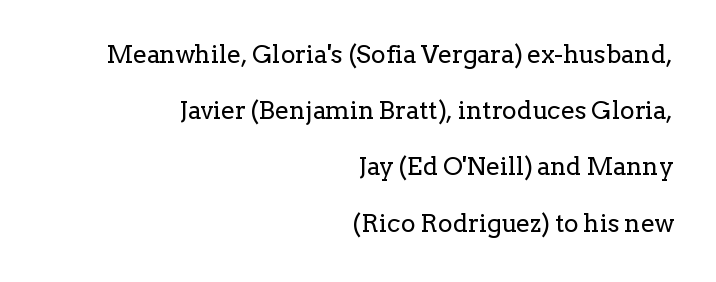
Horizontal alignment here is rightward, an uncommon choice for prose. Heft: none added — not bold. Does extra space separate the letters? No, they use regular spacing. Quick note: underline off. Baseline-to-baseline distance is far greater than the letter height.
